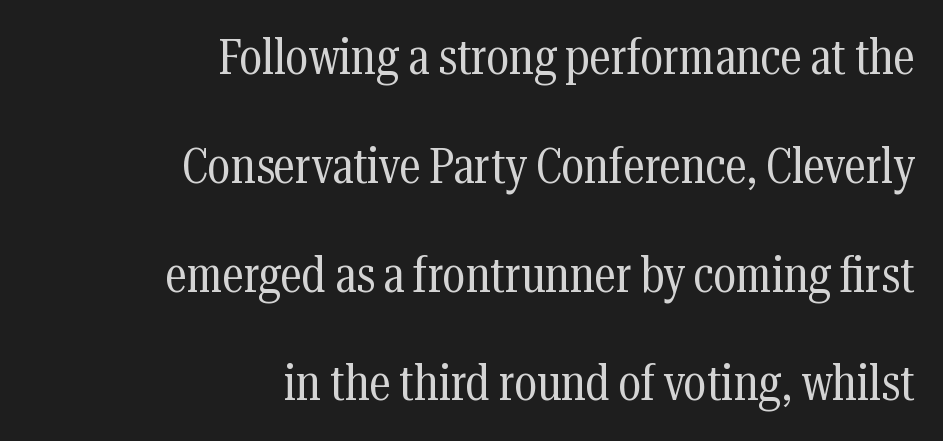
{"serif": "yes", "italic": "no", "bold": "no", "weight": "regular", "width": "condensed", "stroke_contrast": "medium", "x_height": "medium", "monospaced": "no", "underline": "no", "align": "right", "line_spacing": "loose", "line_spacing_ratio": 2.22, "letter_spacing": "normal", "letter_spacing_em": 0.0, "glyph_px": 49}
